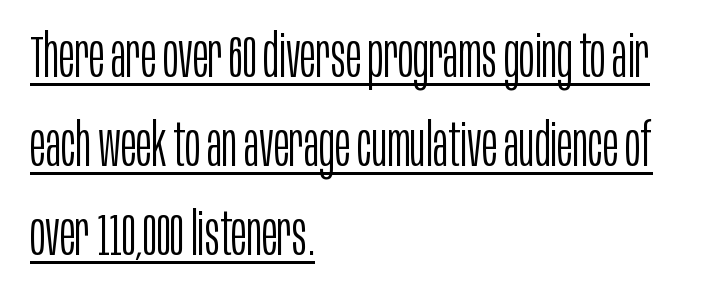
The image shows 59 px light, condensed sans-serif type, upright; set left-aligned, normal line spacing (1.51x), normal letter spacing, underlined; low stroke contrast and a large x-height.
